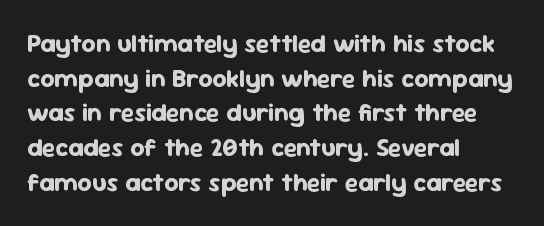
Q: Is the text bold? A: Yes.
Q: Is the text italic (slanted)? A: No, it is upright.
Q: Is the text underlined? A: No.
Q: How is the paragraph aligned? A: Left-aligned.
Q: Is the spacing between letters normal or unusually wide? A: Normal.
Q: Is the spacing between lines tight, normal or loose? A: Normal.
